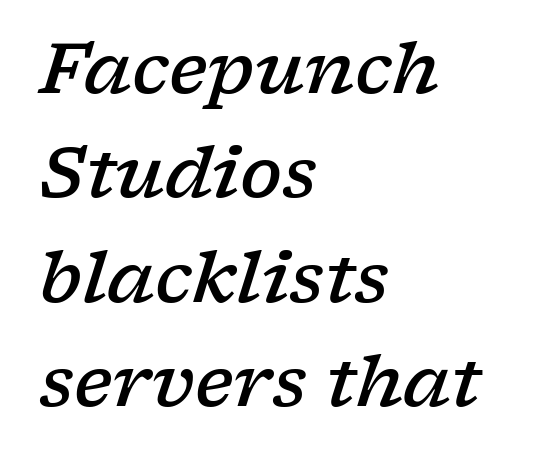
{"serif": "yes", "italic": "yes", "lean": "right", "slant_degrees": 17, "bold": "semi", "weight": "semibold", "width": "wide", "stroke_contrast": "low", "x_height": "medium", "monospaced": "no", "underline": "no", "align": "left", "line_spacing": "normal", "line_spacing_ratio": 1.49, "letter_spacing": "normal", "letter_spacing_em": 0.0, "glyph_px": 70}
